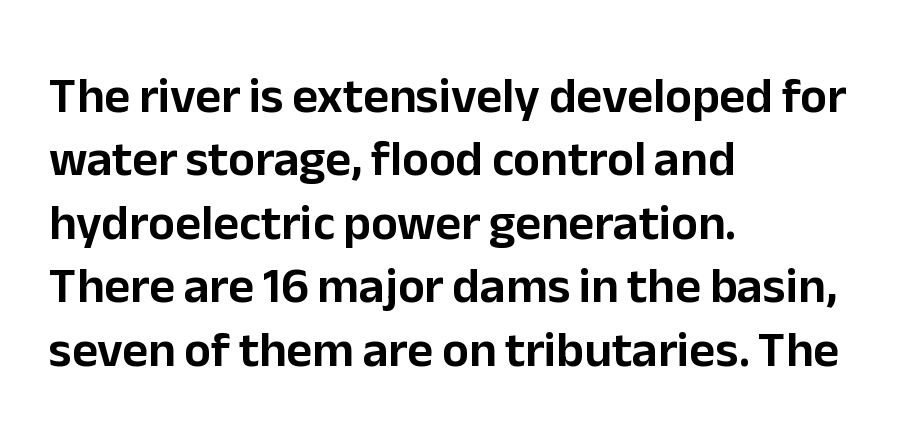
The image shows 50 px sans-serif type, upright; set left-aligned, normal line spacing (1.27x), normal letter spacing, not underlined; low stroke contrast and a medium x-height.
